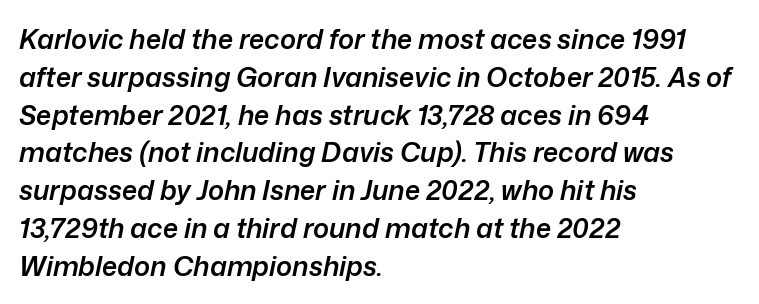
The image shows 27 px text type, italic (leaning right); set left-aligned, normal line spacing (1.4x), normal letter spacing, not underlined.
